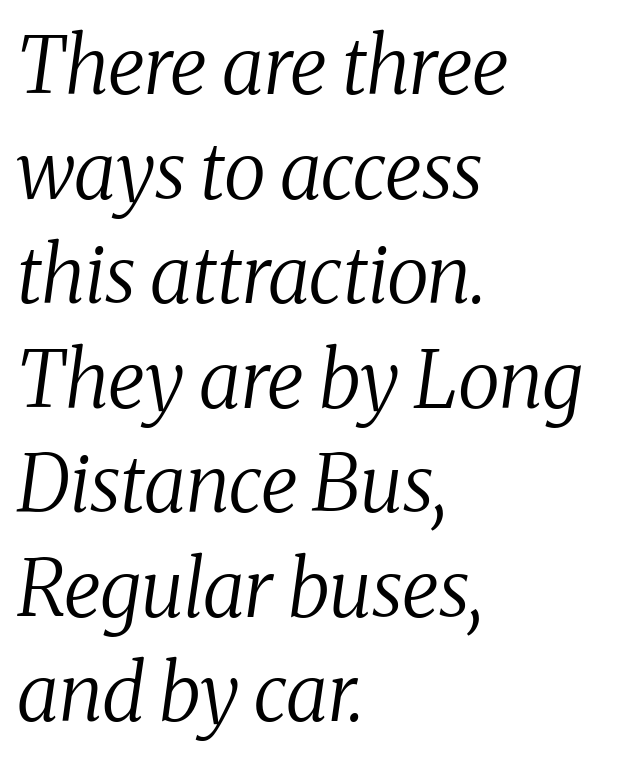
Q: Is the text bold? A: No.
Q: Is the text italic (slanted)? A: Yes, it leans right by about 8 degrees.
Q: Is the typeface a serif or a sans-serif typeface? A: Serif.
Q: Is the text underlined? A: No.
Q: How is the paragraph aligned? A: Left-aligned.
Q: Is the spacing between letters normal or unusually wide? A: Normal.
Q: Is the spacing between lines tight, normal or loose? A: Normal.
Q: Width (condensed, normal, or wide)? A: Normal.
Q: Stroke contrast? A: Medium.
Q: x-height? A: Medium.
Q: Monospaced? A: No.
